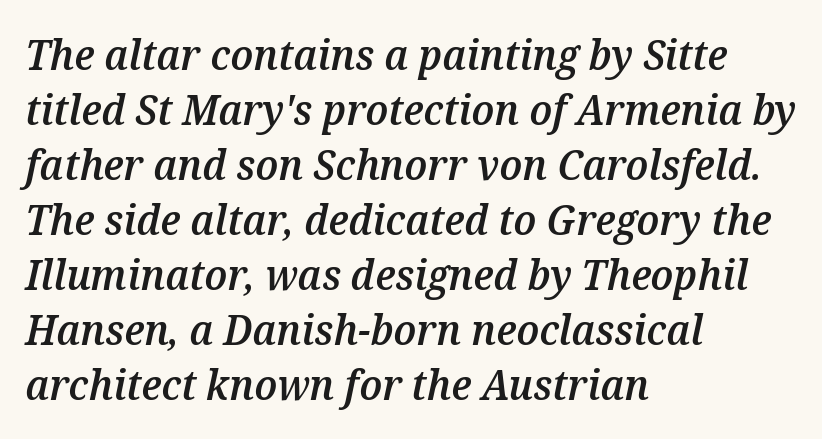
{"italic": "yes", "lean": "right", "slant_degrees": 12, "bold": "semi", "weight": "semibold", "width": "normal", "stroke_contrast": "medium", "x_height": "medium", "monospaced": "no", "underline": "no", "align": "left", "line_spacing": "normal", "line_spacing_ratio": 1.31, "letter_spacing": "normal", "letter_spacing_em": 0.0, "glyph_px": 42}
